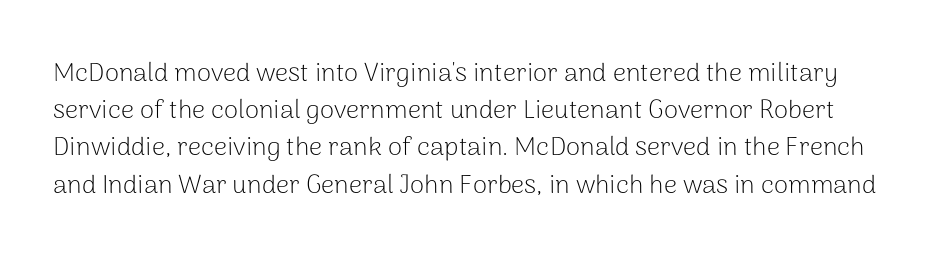
Q: Is the text bold? A: No.
Q: Is the text italic (slanted)? A: No, it is upright.
Q: Is the text underlined? A: No.
Q: Is the spacing between letters normal or unusually wide? A: Normal.
Q: Is the spacing between lines tight, normal or loose? A: Normal.
